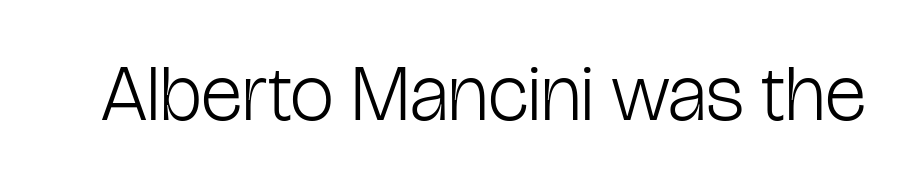
Q: Is the text bold? A: No.
Q: Is the text italic (slanted)? A: No, it is upright.
Q: Is the typeface a serif or a sans-serif typeface? A: Sans-serif.
Q: Is the text underlined? A: No.
Q: Is the spacing between letters normal or unusually wide? A: Normal.
Q: Width (condensed, normal, or wide)? A: Condensed.
Q: Stroke contrast? A: Low.
Q: x-height? A: Medium.
Q: Monospaced? A: No.
